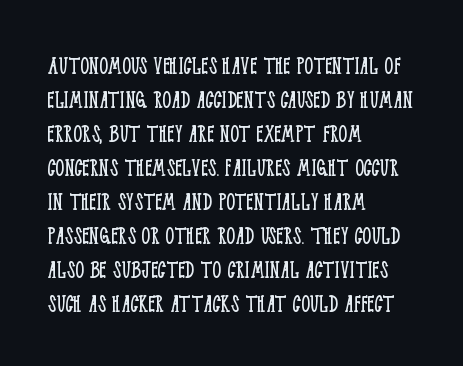
{"italic": "no", "bold": "no", "underline": "no", "align": "left", "line_spacing": "normal", "line_spacing_ratio": 1.26, "letter_spacing": "normal", "letter_spacing_em": 0.0, "glyph_px": 27}
